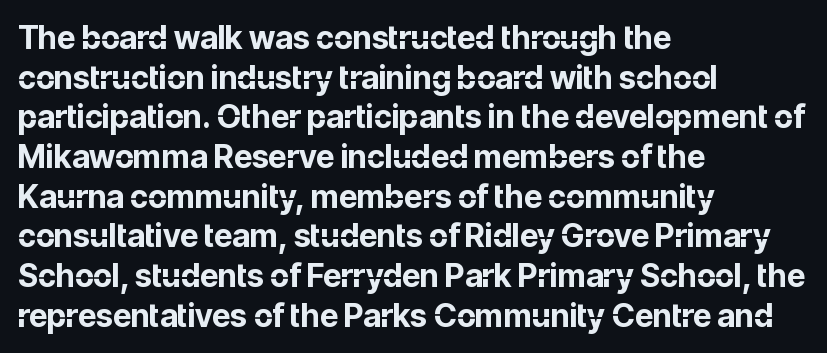
{"serif": "no", "italic": "no", "bold": "yes", "weight": "bold", "width": "normal", "stroke_contrast": "low", "x_height": "medium", "monospaced": "no", "underline": "no", "align": "left", "line_spacing_ratio": 1.24, "letter_spacing": "normal", "letter_spacing_em": 0.0, "glyph_px": 32}
